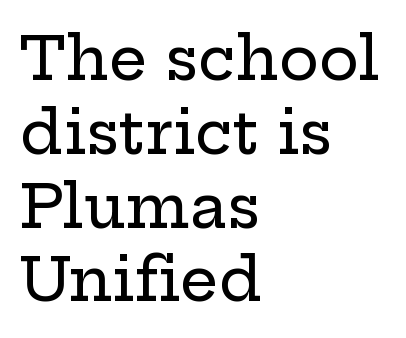
{"serif": "yes", "italic": "no", "width": "wide", "stroke_contrast": "low", "x_height": "medium", "monospaced": "no", "underline": "no", "align": "left", "line_spacing_ratio": 1.23, "letter_spacing": "normal", "letter_spacing_em": 0.0, "glyph_px": 60}
